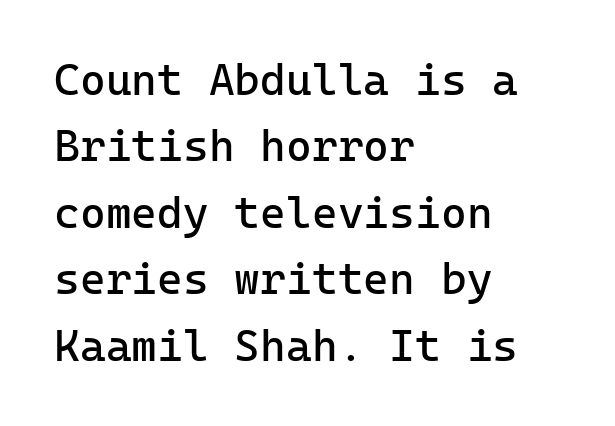
Inter-character spacing is left at the font's built-in metrics. Unlike italic type, these characters show no tilt at all. Notice how the passage keeps a crisp vertical edge on the left only. Serif or sans? Sans — the stroke terminals are bare.
